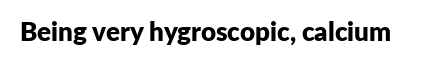
Q: Is the text bold? A: Yes.
Q: Is the text italic (slanted)? A: No, it is upright.
Q: Is the text underlined? A: No.
Q: Is the spacing between letters normal or unusually wide? A: Normal.
